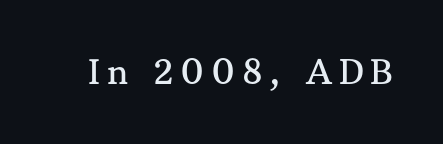
The letters are spread apart with noticeably loose tracking. Unmarked baselines from the first word to the last. A typesetter would call this proportional, since set widths differ per character. Each letter's strokes conclude with small projecting serifs.
